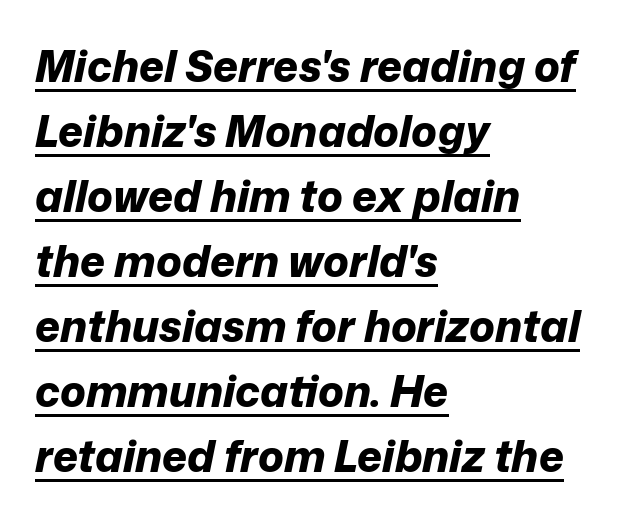
The passage shown stacks its lines at a standard gap. Honestly, the underline is the first thing you notice here. The paragraph shown leans on its left margin. This sample uses plain, unmodified letter spacing. Students, this is bold: see how much ink each stroke carries. Proportional: the letters do not fall into vertical columns.
